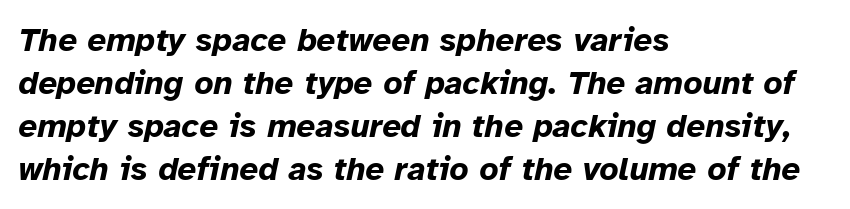
{"italic": "yes", "lean": "right", "slant_degrees": 12, "bold": "yes", "weight": "bold", "width": "normal", "stroke_contrast": "low", "x_height": "medium", "monospaced": "no", "underline": "no", "align": "left", "line_spacing": "normal", "line_spacing_ratio": 1.3, "letter_spacing": "normal", "letter_spacing_em": 0.0, "glyph_px": 33}
